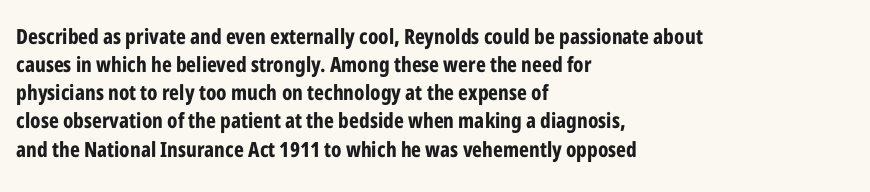
Q: Is the text bold? A: Yes.
Q: Is the text italic (slanted)? A: No, it is upright.
Q: Is the text underlined? A: No.
Q: How is the paragraph aligned? A: Left-aligned.
Q: Is the spacing between letters normal or unusually wide? A: Normal.
Q: Is the spacing between lines tight, normal or loose? A: Normal.
